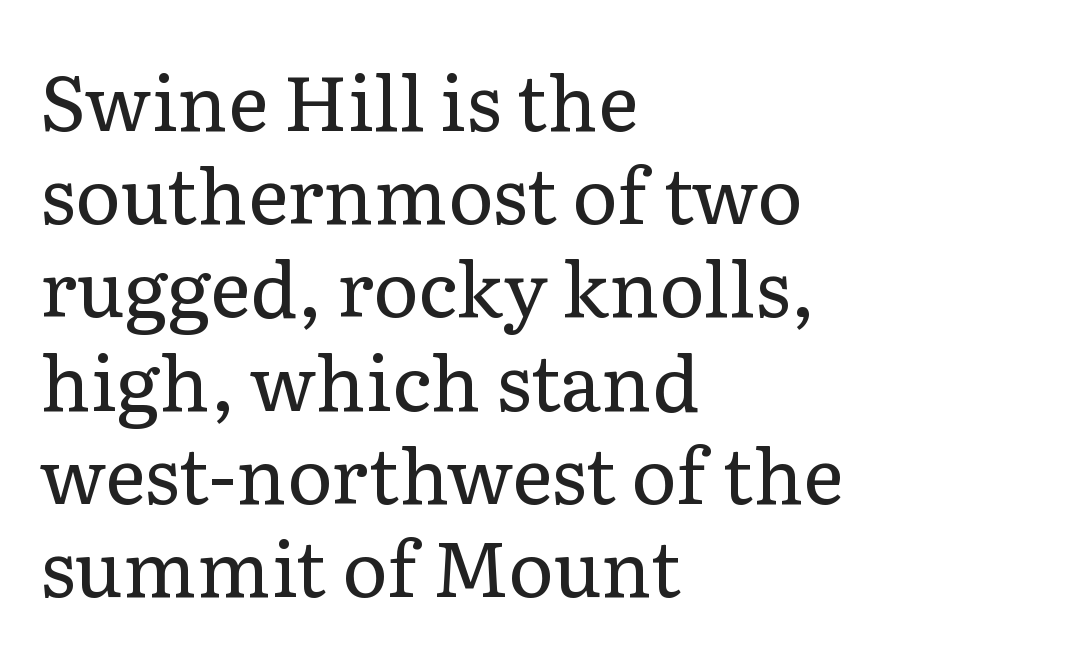
The image shows 77 px regular-weight serif type, upright; set left-aligned, line spacing 1.21x, normal letter spacing, not underlined; low stroke contrast and a medium x-height.
